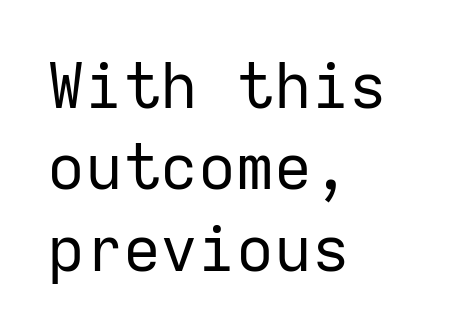
Q: Is the text bold? A: No.
Q: Is the text italic (slanted)? A: No, it is upright.
Q: Is the typeface a serif or a sans-serif typeface? A: Sans-serif.
Q: Is the text underlined? A: No.
Q: How is the paragraph aligned? A: Left-aligned.
Q: Is the spacing between letters normal or unusually wide? A: Normal.
Q: Is the spacing between lines tight, normal or loose? A: Normal.
Q: Width (condensed, normal, or wide)? A: Normal.
Q: Stroke contrast? A: Low.
Q: x-height? A: Medium.
Q: Monospaced? A: Yes.
